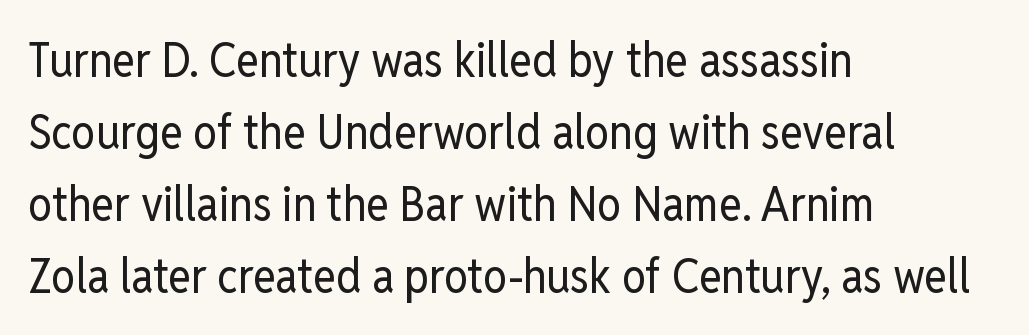
Students, observe: this is what conventionally led text looks like. Line starts are locked; line ends wander. Letters have the restrained weight of plain body copy at most. Glyph-to-glyph distance matches everyday printed text. Proportional: the letters do not fall into vertical columns.
